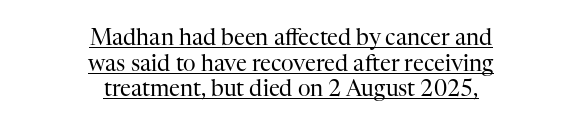
{"italic": "no", "bold": "no", "underline": "yes", "align": "center", "line_spacing_ratio": 1.16, "letter_spacing": "normal", "letter_spacing_em": 0.0, "glyph_px": 22}
